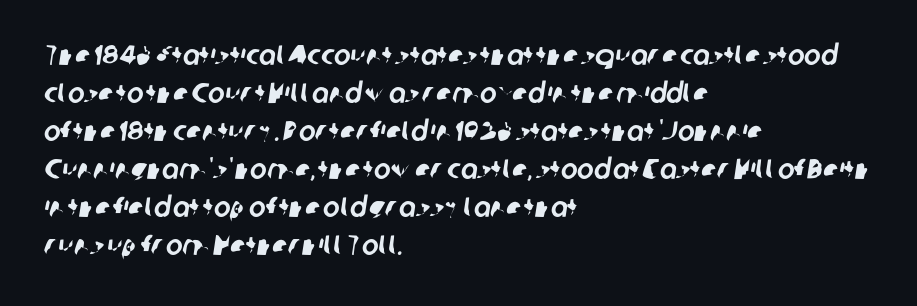
{"serif": "no", "width": "normal", "stroke_contrast": "low", "x_height": "medium", "monospaced": "no", "underline": "no", "align": "left", "line_spacing": "normal", "line_spacing_ratio": 1.36, "letter_spacing": "normal", "letter_spacing_em": 0.0, "glyph_px": 28}
